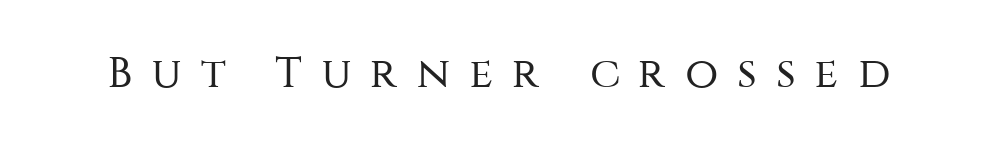
{"serif": "no", "italic": "no", "bold": "no", "weight": "regular", "width": "normal", "stroke_contrast": "medium", "x_height": "large", "monospaced": "no", "underline": "no", "letter_spacing": "wide", "letter_spacing_em": 0.45, "glyph_px": 43}
